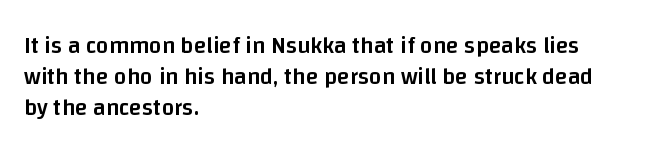
The image shows 23 px text type, upright; set left-aligned, normal line spacing (1.35x), normal letter spacing, not underlined.
